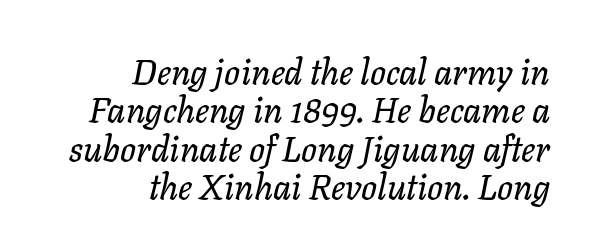
Inter-character spacing is left at the font's built-in metrics. Underlining? Definitely not there. Leftover space on each line is placed entirely before the opening word. These lines huddle together more closely than default settings would place them.
